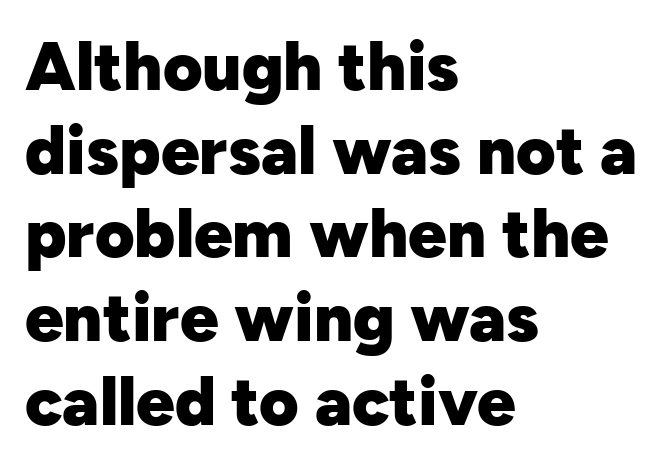
Q: Is the text bold? A: Yes.
Q: Is the text italic (slanted)? A: No, it is upright.
Q: Is the typeface a serif or a sans-serif typeface? A: Sans-serif.
Q: Is the text underlined? A: No.
Q: How is the paragraph aligned? A: Left-aligned.
Q: Is the spacing between letters normal or unusually wide? A: Normal.
Q: Width (condensed, normal, or wide)? A: Normal.
Q: Stroke contrast? A: Low.
Q: x-height? A: Medium.
Q: Monospaced? A: No.
